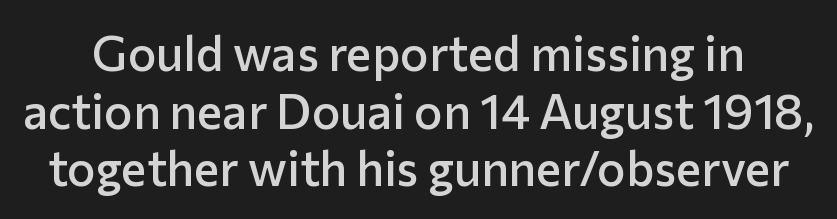
The image shows 48 px semibold sans-serif type, upright; set line spacing 1.2x, normal letter spacing, not underlined; low stroke contrast and a medium x-height.
